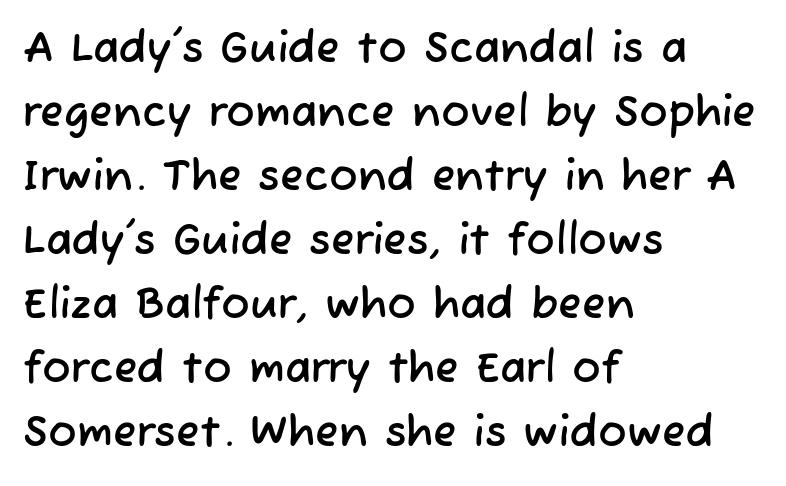
{"serif": "no", "width": "normal", "stroke_contrast": "low", "x_height": "medium", "monospaced": "no", "underline": "no", "align": "left", "line_spacing": "normal", "line_spacing_ratio": 1.49, "letter_spacing": "normal", "letter_spacing_em": 0.0, "glyph_px": 43}
